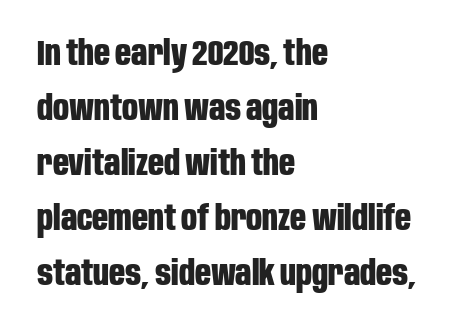
{"serif": "no", "italic": "no", "bold": "yes", "weight": "bold", "width": "condensed", "stroke_contrast": "low", "x_height": "large", "monospaced": "no", "underline": "no", "align": "left", "line_spacing": "normal", "line_spacing_ratio": 1.57, "letter_spacing": "normal", "letter_spacing_em": 0.0, "glyph_px": 35}
